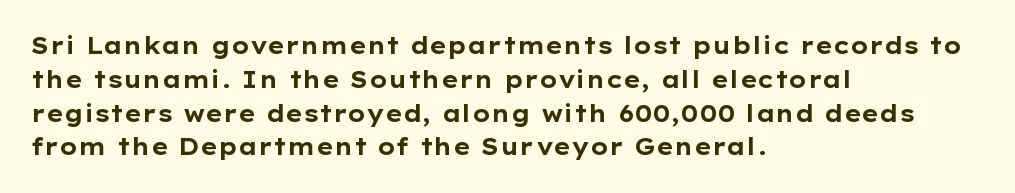
Bold? Absolutely — the strokes are thick and heavy. The setting favours the left margin, as ordinary paragraphs usually do. The font's upright variant was chosen for this text. A bare baseline throughout the passage. Vertical spacing — default.
